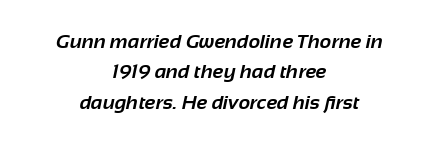
Q: Is the text bold? A: Yes.
Q: Is the text underlined? A: No.
Q: How is the paragraph aligned? A: Centered.
Q: Is the spacing between letters normal or unusually wide? A: Normal.
Q: Is the spacing between lines tight, normal or loose? A: Normal.
